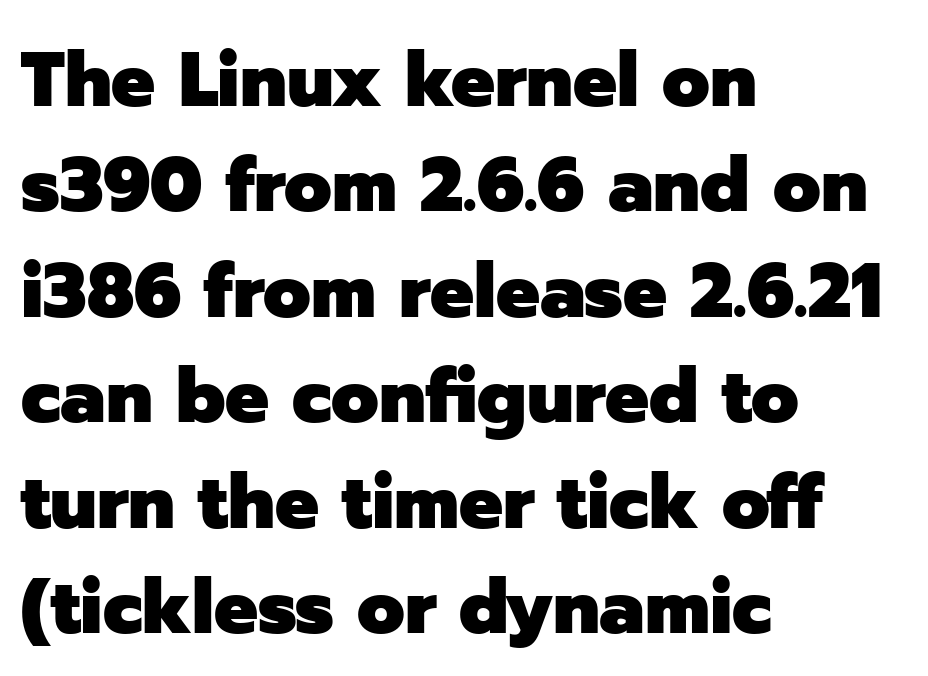
The image shows 77 px heavy sans-serif type, upright; set left-aligned, normal line spacing (1.37x), normal letter spacing, not underlined; low stroke contrast and a medium x-height.
